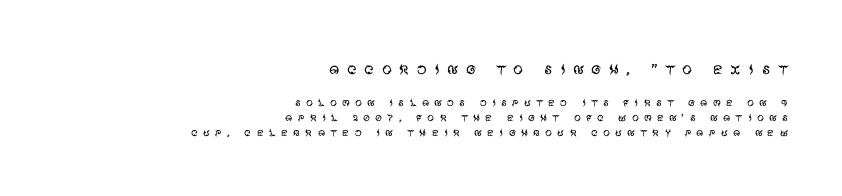
Q: Is the text bold? A: No.
Q: Is the text italic (slanted)? A: No, it is upright.
Q: Is the text underlined? A: No.
Q: How is the paragraph aligned? A: Right-aligned.
Q: Is the spacing between letters normal or unusually wide? A: Unusually wide.
Q: Is the spacing between lines tight, normal or loose? A: Tight.
Q: Which block of text is set in a larger size, the first (top) or the second (bottom)? A: The first (top) one.
